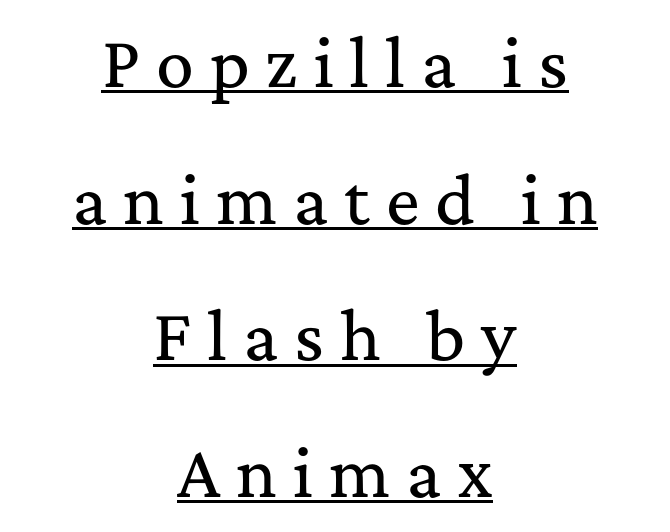
Q: Is the text italic (slanted)? A: No, it is upright.
Q: Is the typeface a serif or a sans-serif typeface? A: Serif.
Q: Is the text underlined? A: Yes.
Q: How is the paragraph aligned? A: Centered.
Q: Is the spacing between letters normal or unusually wide? A: Unusually wide.
Q: Is the spacing between lines tight, normal or loose? A: Loose.
Q: Width (condensed, normal, or wide)? A: Normal.
Q: Stroke contrast? A: Medium.
Q: x-height? A: Medium.
Q: Monospaced? A: No.
